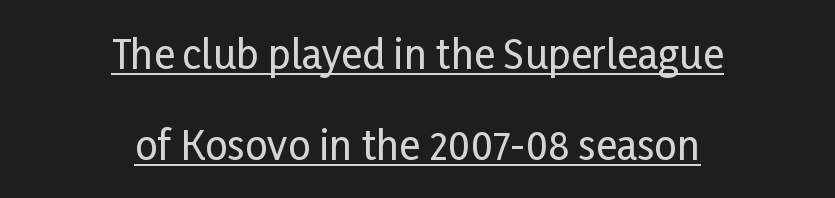
The image shows 40 px condensed sans-serif type, upright; set centered, loose line spacing (2.28x), normal letter spacing, underlined; low stroke contrast and a medium x-height.
